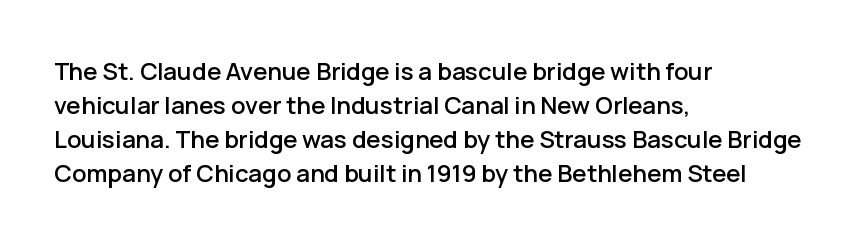
Here the glyphs are tracked normally, forming tight word shapes. A typesetter would call this leading conventional body-copy spacing. Descenders hang freely into open space. Typeset ragged right — the left edge is the straight one. Posture: upright roman.
